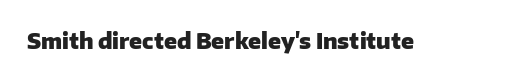
{"italic": "no", "bold": "yes", "underline": "no", "letter_spacing": "normal", "letter_spacing_em": 0.0, "glyph_px": 21}
